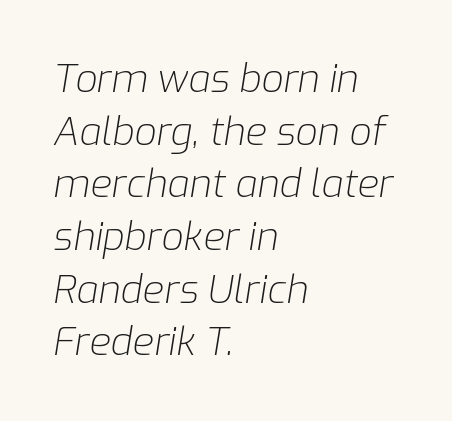
{"italic": "yes", "lean": "right", "slant_degrees": 9, "bold": "no", "weight": "light", "width": "normal", "stroke_contrast": "low", "x_height": "medium", "monospaced": "no", "underline": "no", "align": "left", "line_spacing": "normal", "line_spacing_ratio": 1.35, "letter_spacing": "normal", "letter_spacing_em": 0.0, "glyph_px": 39}
